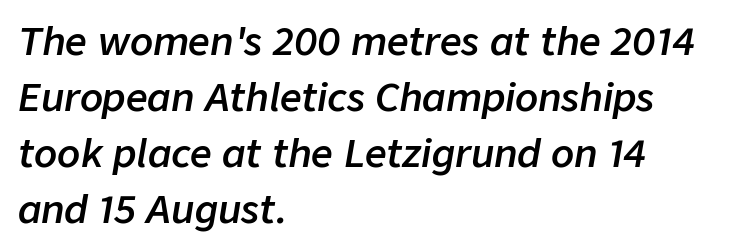
The image shows 38 px semibold type, italic (leaning right); set left-aligned, normal line spacing (1.47x), normal letter spacing, not underlined; low stroke contrast and a medium x-height.
